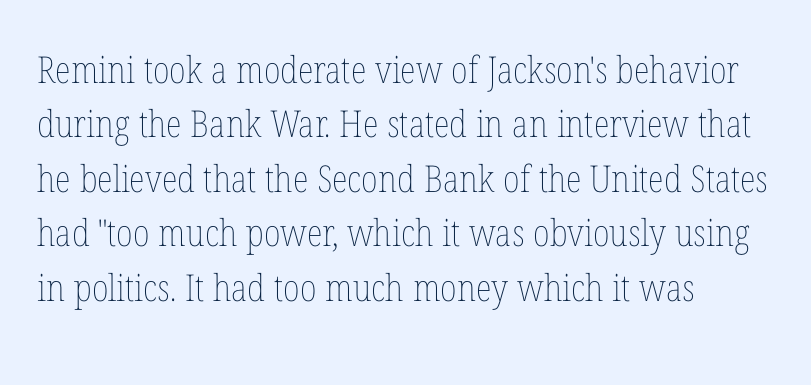
Q: Is the text bold? A: No.
Q: Is the text italic (slanted)? A: No, it is upright.
Q: Is the text underlined? A: No.
Q: How is the paragraph aligned? A: Left-aligned.
Q: Is the spacing between letters normal or unusually wide? A: Normal.
Q: Is the spacing between lines tight, normal or loose? A: Normal.
Q: Width (condensed, normal, or wide)? A: Condensed.
Q: Stroke contrast? A: Low.
Q: x-height? A: Medium.
Q: Monospaced? A: No.
